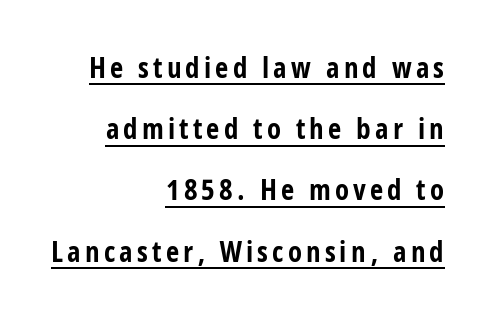
Q: Is the text bold? A: Yes.
Q: Is the text italic (slanted)? A: No, it is upright.
Q: Is the typeface a serif or a sans-serif typeface? A: Sans-serif.
Q: Is the text underlined? A: Yes.
Q: How is the paragraph aligned? A: Right-aligned.
Q: Is the spacing between lines tight, normal or loose? A: Loose.
Q: Width (condensed, normal, or wide)? A: Condensed.
Q: Stroke contrast? A: Low.
Q: x-height? A: Large.
Q: Monospaced? A: No.
